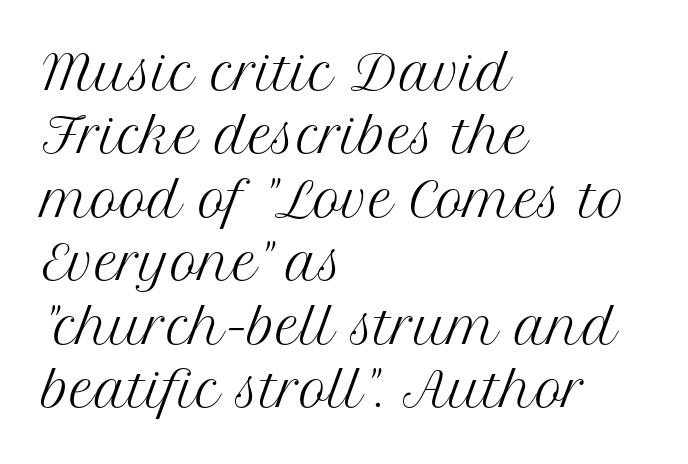
This sample uses a serif face. Heft: none added — not bold. Normally led — the rows are evenly, conventionally spaced. The line texture is even and compact thanks to regular tracking. Which margin do the lines hug? The left one — the right edge is uneven. This sample has the flowing, uneven cadence of proportional lettering.
